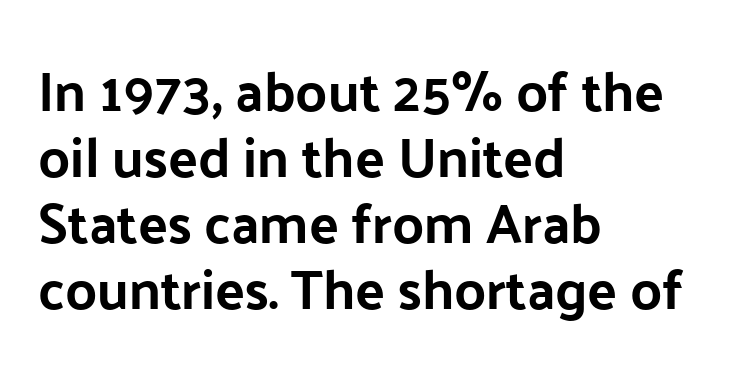
The image shows 55 px sans-serif type, upright; set left-aligned, line spacing 1.2x, normal letter spacing, not underlined; low stroke contrast and a medium x-height.
